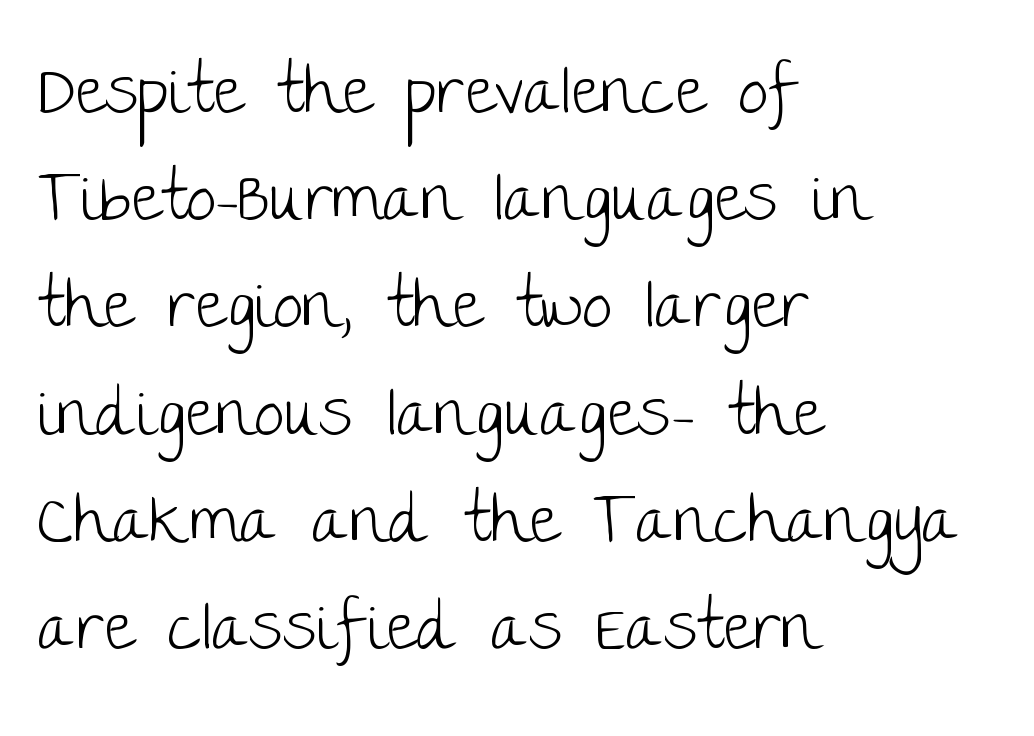
{"serif": "no", "italic": "no", "bold": "no", "weight": "light", "width": "normal", "stroke_contrast": "low", "x_height": "large", "monospaced": "no", "underline": "no", "align": "left", "line_spacing": "normal", "line_spacing_ratio": 1.6, "letter_spacing": "normal", "letter_spacing_em": 0.0, "glyph_px": 67}
